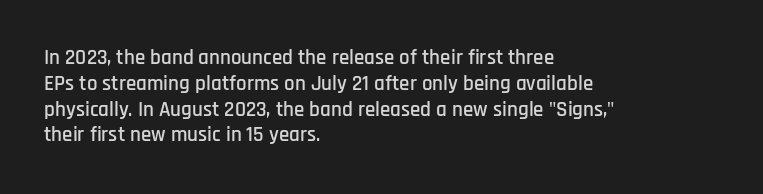
{"italic": "no", "underline": "no", "align": "left", "line_spacing_ratio": 1.23, "letter_spacing": "normal", "letter_spacing_em": 0.0, "glyph_px": 21}
